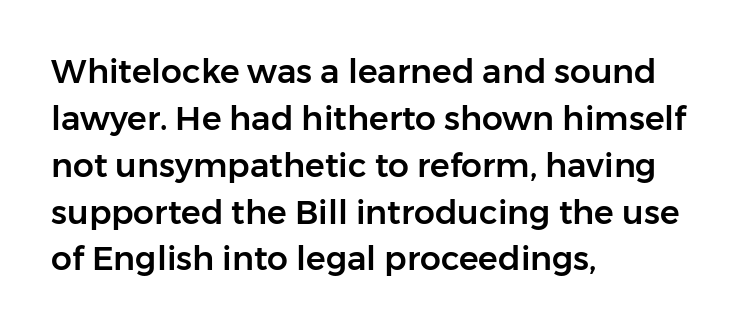
{"serif": "no", "italic": "no", "width": "normal", "stroke_contrast": "low", "x_height": "medium", "monospaced": "no", "underline": "no", "align": "left", "line_spacing": "normal", "line_spacing_ratio": 1.42, "letter_spacing": "normal", "letter_spacing_em": 0.0, "glyph_px": 33}
